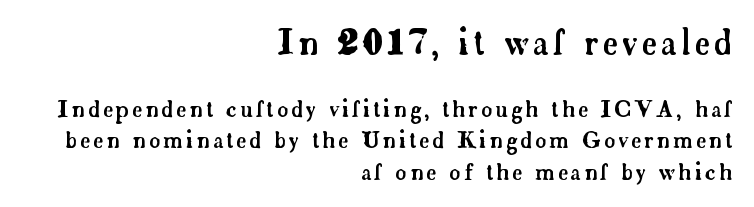
This sample keeps an unexceptional amount of space between lines. Reading top to bottom, the characters get smaller at the block break. Teacher's note: observe the even right margin — that is flush-right alignment. The baseline area is clear.
